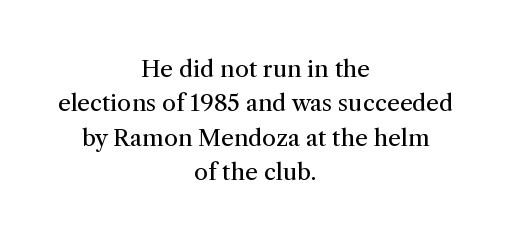
{"italic": "no", "bold": "no", "underline": "no", "align": "center", "line_spacing": "normal", "line_spacing_ratio": 1.49, "letter_spacing": "normal", "letter_spacing_em": 0.0, "glyph_px": 23}
